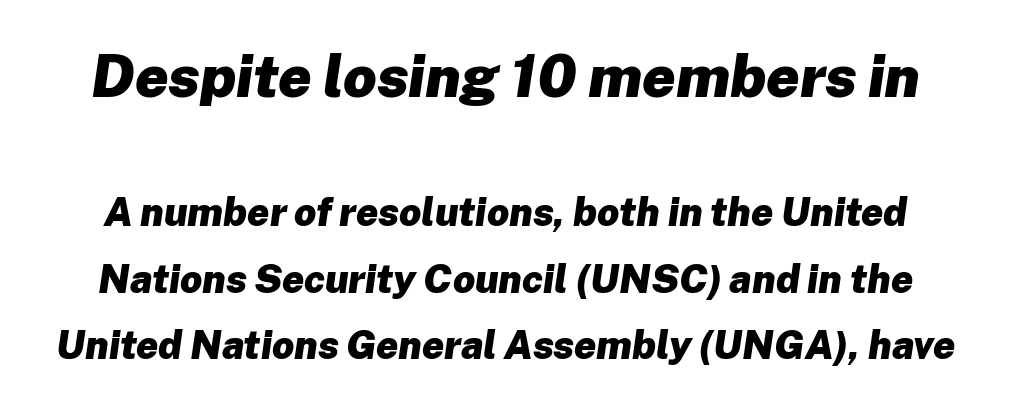
{"italic": "yes", "lean": "right", "slant_degrees": 8, "bold": "yes", "weight": "heavy", "width": "normal", "stroke_contrast": "low", "x_height": "medium", "monospaced": "no", "underline": "no", "line_spacing_ratio": 1.71, "letter_spacing": "normal", "letter_spacing_em": 0.0, "larger_block": "first", "size_ratio": 1.51, "glyph_px": 59}
